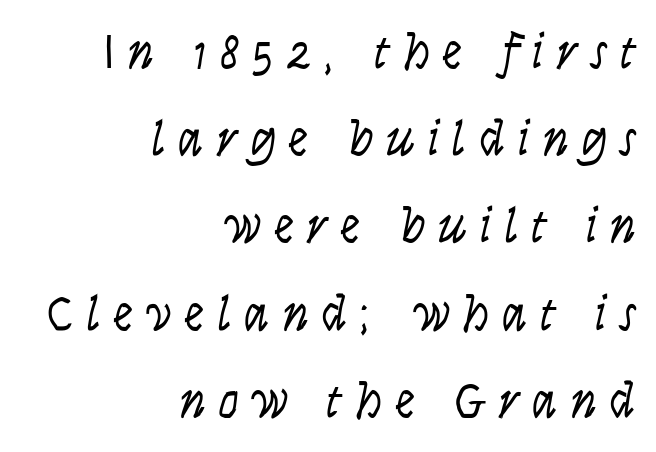
Q: Is the text bold? A: No.
Q: Is the text italic (slanted)? A: Yes, it leans right by about 9 degrees.
Q: Is the text underlined? A: No.
Q: How is the paragraph aligned? A: Right-aligned.
Q: Is the spacing between letters normal or unusually wide? A: Unusually wide.
Q: Width (condensed, normal, or wide)? A: Condensed.
Q: Stroke contrast? A: Low.
Q: x-height? A: Large.
Q: Monospaced? A: No.
